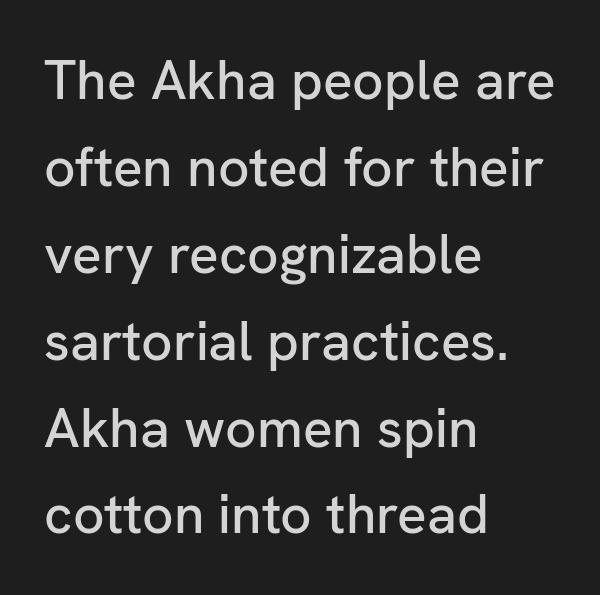
{"serif": "no", "italic": "no", "width": "normal", "stroke_contrast": "low", "x_height": "medium", "monospaced": "no", "underline": "no", "align": "left", "line_spacing": "normal", "line_spacing_ratio": 1.58, "letter_spacing": "normal", "letter_spacing_em": 0.0, "glyph_px": 55}
